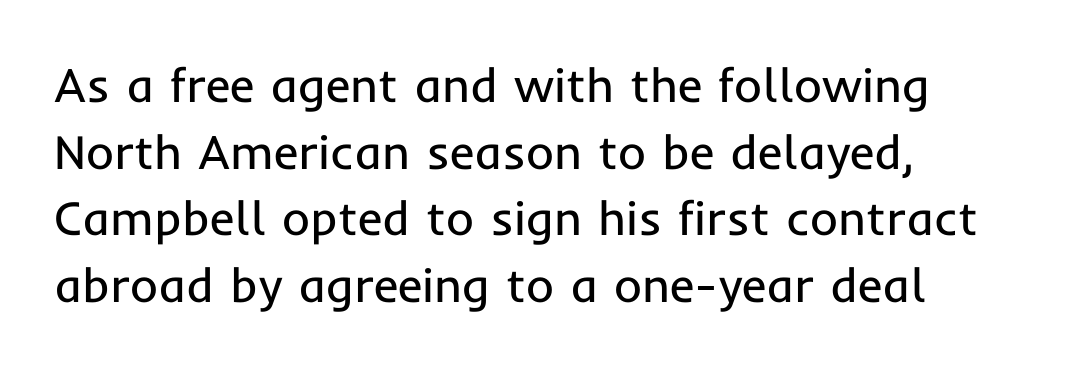
The image shows 48 px regular-weight sans-serif type, upright; set left-aligned, normal line spacing (1.39x), normal letter spacing, not underlined; low stroke contrast and a medium x-height.
